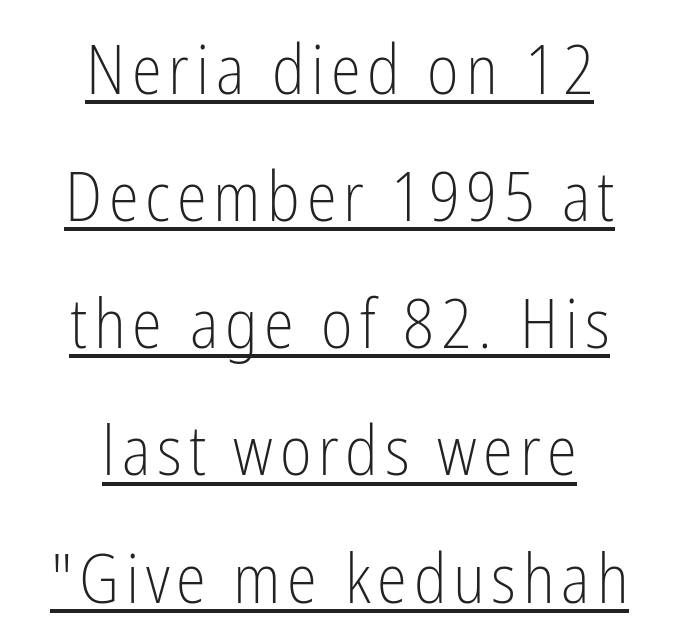
The image shows 68 px light, condensed sans-serif type, upright; set centered, line spacing 1.87x, underlined; low stroke contrast and a medium x-height.
